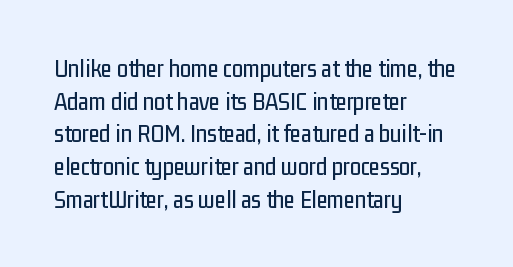
{"italic": "no", "underline": "no", "align": "left", "line_spacing": "normal", "line_spacing_ratio": 1.31, "letter_spacing": "normal", "letter_spacing_em": 0.0, "glyph_px": 25}
